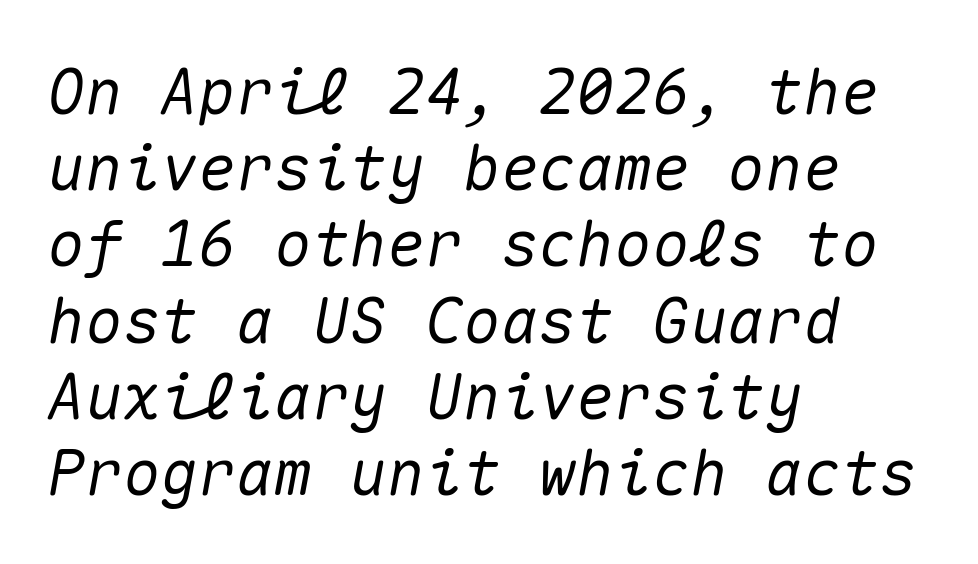
Q: Is the text italic (slanted)? A: Yes, it leans right by about 10 degrees.
Q: Is the text underlined? A: No.
Q: How is the paragraph aligned? A: Left-aligned.
Q: Is the spacing between letters normal or unusually wide? A: Normal.
Q: Width (condensed, normal, or wide)? A: Normal.
Q: Stroke contrast? A: Medium.
Q: x-height? A: Medium.
Q: Monospaced? A: Yes.
